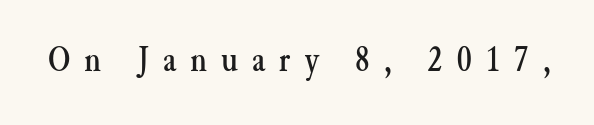
The image shows 38 px serif type, upright; set unusually wide letter spacing (+0.37 em), not underlined; medium stroke contrast and a small x-height.
